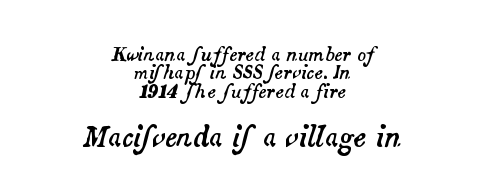
{"italic": "yes", "lean": "right", "slant_degrees": 14, "underline": "no", "align": "center", "line_spacing": "tight", "line_spacing_ratio": 1.02, "letter_spacing": "normal", "letter_spacing_em": 0.0, "larger_block": "second", "size_ratio": 1.5, "glyph_px": 27}
